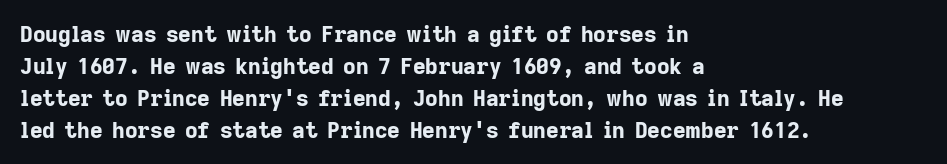
{"italic": "no", "bold": "yes", "underline": "no", "align": "left", "line_spacing": "normal", "line_spacing_ratio": 1.45, "letter_spacing": "normal", "letter_spacing_em": 0.0, "glyph_px": 22}
